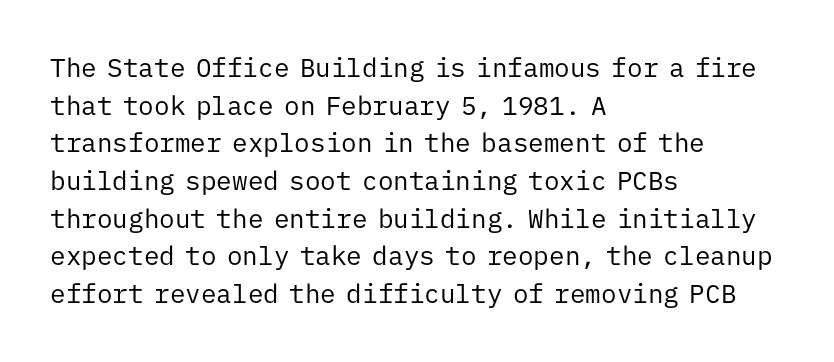
The image shows 26 px text type, upright; set left-aligned, normal line spacing (1.45x), normal letter spacing, not underlined.
